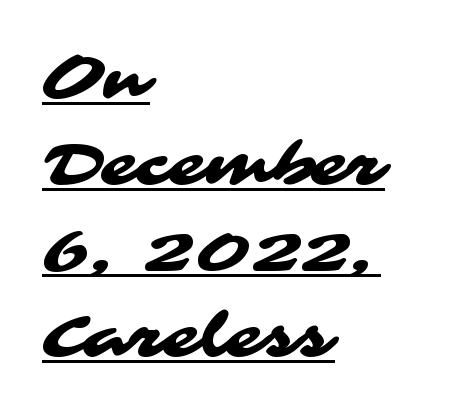
Q: Is the typeface a serif or a sans-serif typeface? A: Sans-serif.
Q: Is the text underlined? A: Yes.
Q: How is the paragraph aligned? A: Left-aligned.
Q: Is the spacing between letters normal or unusually wide? A: Normal.
Q: Is the spacing between lines tight, normal or loose? A: Normal.
Q: Width (condensed, normal, or wide)? A: Wide.
Q: Stroke contrast? A: Medium.
Q: x-height? A: Medium.
Q: Monospaced? A: No.
